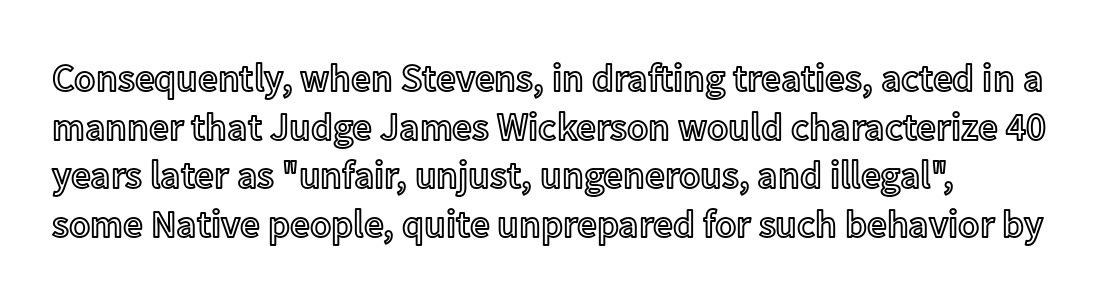
The image shows 39 px text type, upright; set normal line spacing (1.25x), normal letter spacing, not underlined; a medium x-height.
